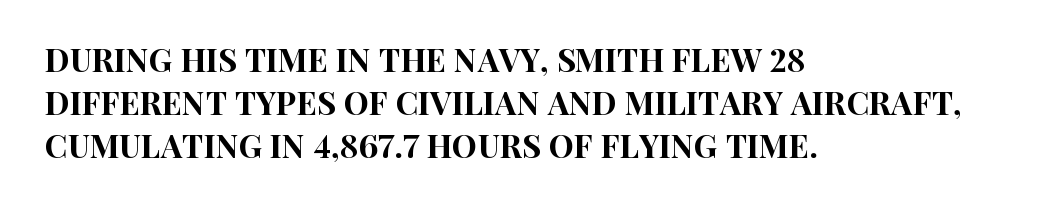
Between one letter and the next there's only the usual sliver of space. Underlining? Definitely not there. A student would call this left alignment; a typographer would say flush left, rag right. Is this a fixed-width face? No — the glyphs have proportional, varying widths.
